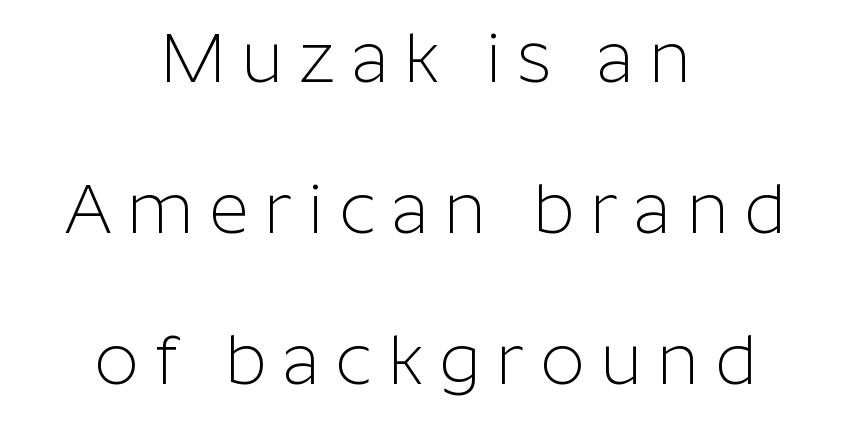
The rendering inserts visible extra space after every character. Vertical strokes here are truly vertical. Looks like regular typesetting: each glyph gets only the width it needs. Is this a heavy cut? Hardly; it is regular or lighter. Line starts and ends both wander, symmetrically.
